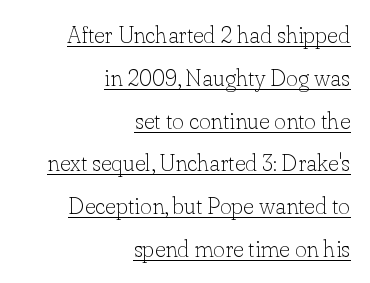
{"italic": "no", "bold": "no", "underline": "yes", "align": "right", "line_spacing_ratio": 1.86, "letter_spacing": "normal", "letter_spacing_em": 0.0, "glyph_px": 23}
